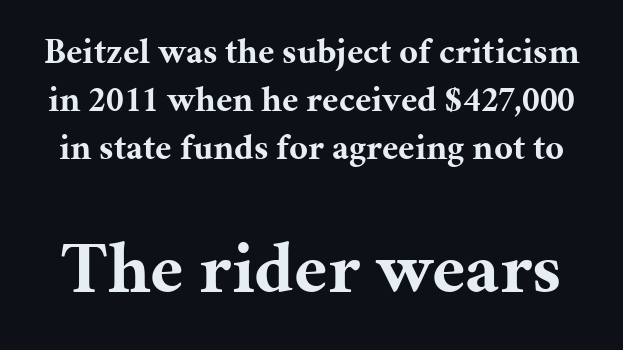
Posture: vertical. Reading top to bottom, the characters get bigger at the block break. This block has exactly the height ordinary leading produces. The tracking reads as untouched default to a designer's eye.
